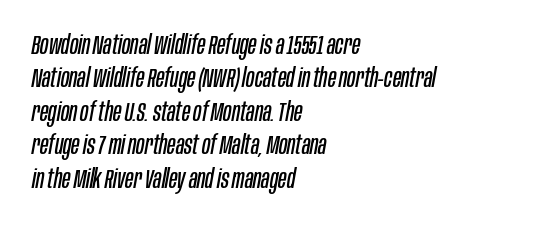
{"italic": "yes", "lean": "right", "slant_degrees": 10, "bold": "no", "underline": "no", "align": "left", "line_spacing_ratio": 1.24, "letter_spacing": "normal", "letter_spacing_em": 0.0, "glyph_px": 27}
